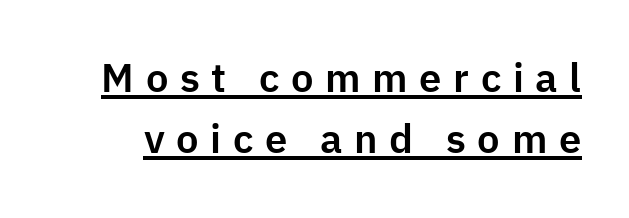
Q: Is the text italic (slanted)? A: No, it is upright.
Q: Is the typeface a serif or a sans-serif typeface? A: Sans-serif.
Q: Is the text underlined? A: Yes.
Q: Is the spacing between letters normal or unusually wide? A: Unusually wide.
Q: Is the spacing between lines tight, normal or loose? A: Normal.
Q: Width (condensed, normal, or wide)? A: Normal.
Q: Stroke contrast? A: Low.
Q: x-height? A: Medium.
Q: Monospaced? A: No.
